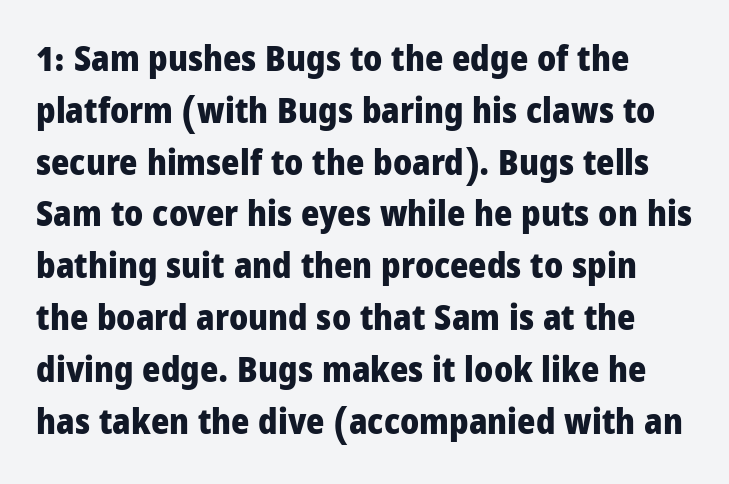
Q: Is the text bold? A: Yes.
Q: Is the text italic (slanted)? A: No, it is upright.
Q: Is the typeface a serif or a sans-serif typeface? A: Sans-serif.
Q: Is the text underlined? A: No.
Q: Is the spacing between letters normal or unusually wide? A: Normal.
Q: Is the spacing between lines tight, normal or loose? A: Normal.
Q: Width (condensed, normal, or wide)? A: Condensed.
Q: Stroke contrast? A: Low.
Q: x-height? A: Large.
Q: Monospaced? A: No.
